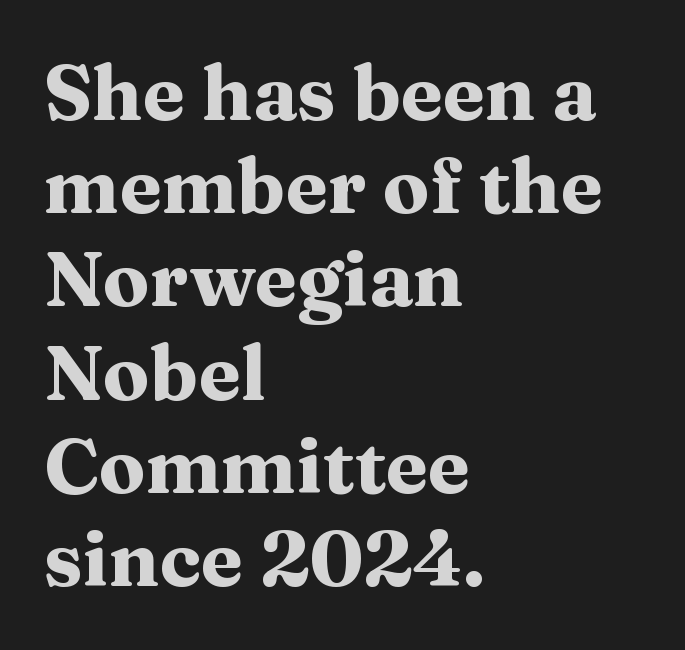
The image shows 77 px heavy, wide serif type, upright; set left-aligned, line spacing 1.21x, normal letter spacing, not underlined; medium stroke contrast and a medium x-height.
